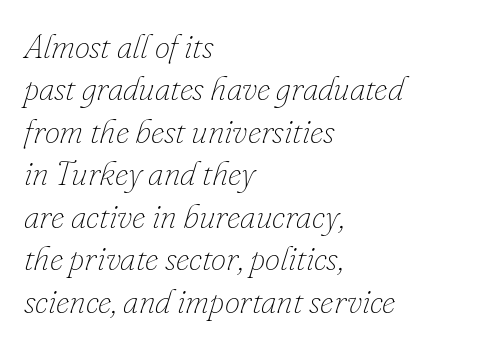
The image shows 34 px thin type, italic (leaning right); set left-aligned, normal line spacing (1.25x), normal letter spacing, not underlined; low stroke contrast and a small x-height.
